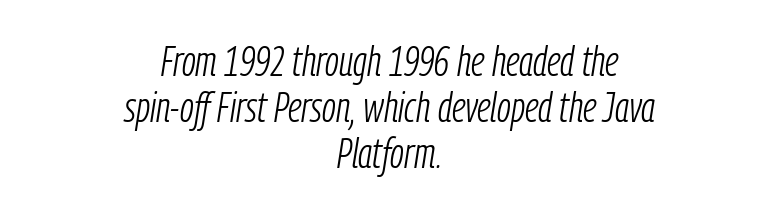
The image shows 42 px light, condensed type, italic (leaning right); set centered, tight line spacing (1.1x), normal letter spacing, not underlined; low stroke contrast and a medium x-height.
